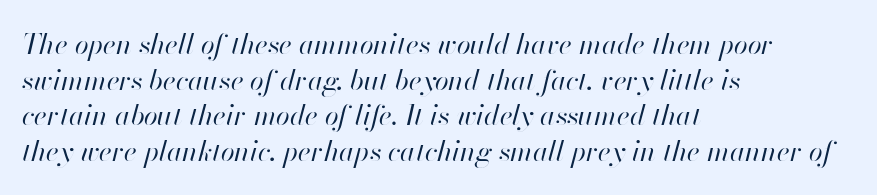
Q: Is the text bold? A: No.
Q: Is the text italic (slanted)? A: Yes, it leans right by about 13 degrees.
Q: Is the text underlined? A: No.
Q: How is the paragraph aligned? A: Left-aligned.
Q: Is the spacing between letters normal or unusually wide? A: Normal.
Q: Is the spacing between lines tight, normal or loose? A: Normal.
Q: Width (condensed, normal, or wide)? A: Normal.
Q: Stroke contrast? A: High.
Q: x-height? A: Small.
Q: Monospaced? A: No.
